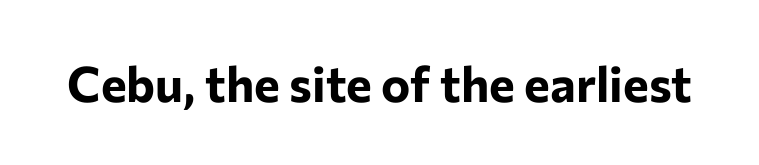
{"serif": "no", "italic": "no", "bold": "yes", "weight": "bold", "width": "normal", "stroke_contrast": "low", "x_height": "medium", "monospaced": "no", "underline": "no", "letter_spacing": "normal", "letter_spacing_em": 0.0, "glyph_px": 49}
